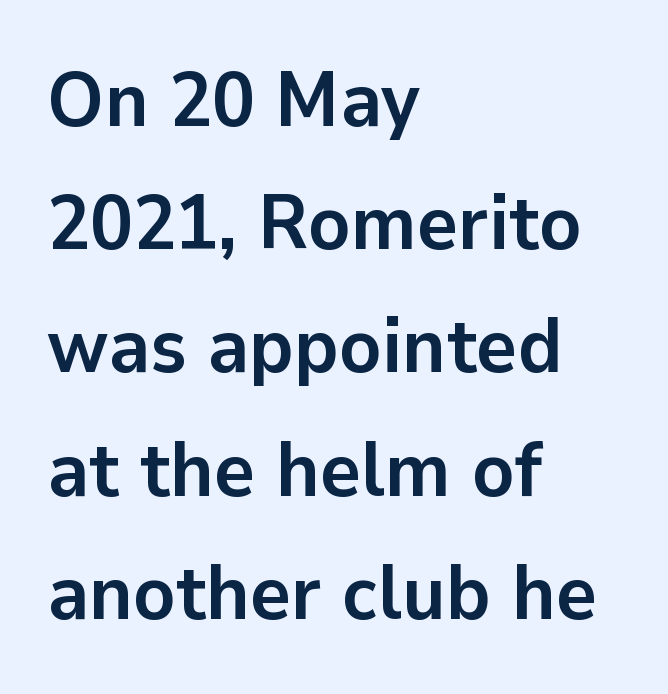
Each new line begins a customary step beneath the previous one. Decoration check: the copy has no underline. Vertical strokes here are truly vertical. Heft: maximum for text — a bold. The type family on display is of the sans-serif kind. Alignment: flush left.
